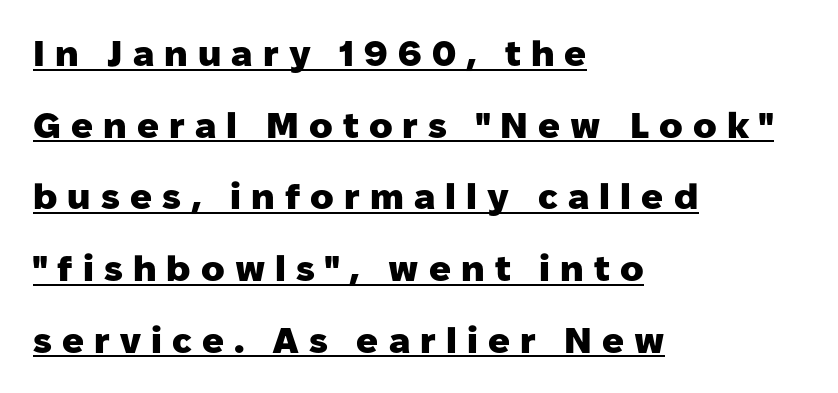
{"serif": "no", "italic": "no", "bold": "yes", "weight": "heavy", "width": "normal", "stroke_contrast": "low", "x_height": "medium", "monospaced": "no", "underline": "yes", "align": "left", "line_spacing": "loose", "line_spacing_ratio": 1.99, "letter_spacing": "wide", "letter_spacing_em": 0.28, "glyph_px": 36}
